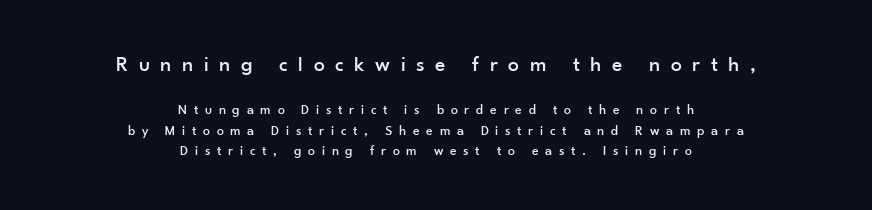
{"italic": "no", "underline": "no", "align": "center", "line_spacing": "normal", "line_spacing_ratio": 1.47, "letter_spacing": "wide", "letter_spacing_em": 0.48, "larger_block": "first", "size_ratio": 1.57, "glyph_px": 22}
